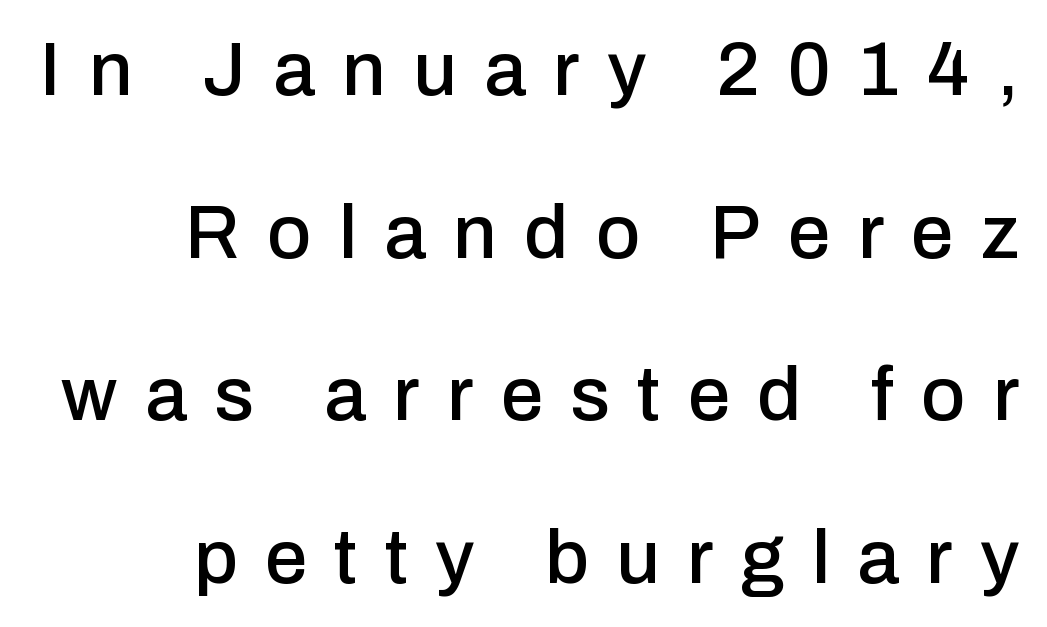
The image shows 76 px sans-serif type, upright; set right-aligned, loose line spacing (2.14x), unusually wide letter spacing (+0.36 em), not underlined; low stroke contrast and a medium x-height.
